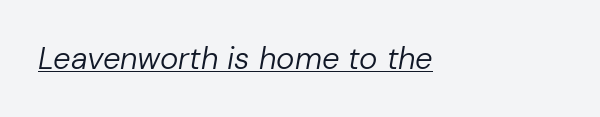
The rendering uses the underline text-decoration. Note the varied advance widths — an 'i' is clearly narrower than an 'm'. You can tell it's italic because the verticals aren't actually vertical. Weight class: somewhere from thin through regular. Tracking here is standard; glyphs follow each other at the usual distance.
